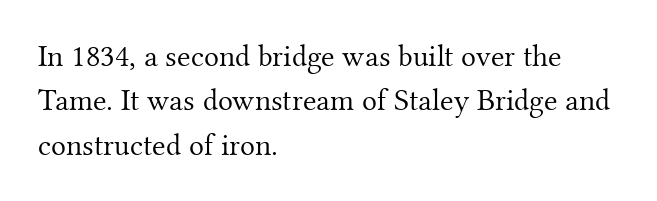
The image shows 31 px light serif type, upright; set left-aligned, normal line spacing (1.43x), normal letter spacing, not underlined; medium stroke contrast and a small x-height.
